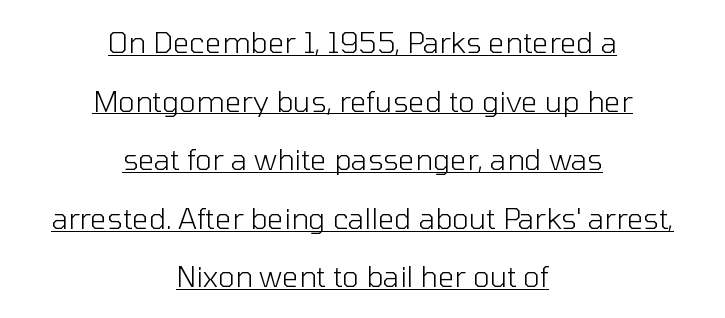
Leading: increased. The font's upright variant was chosen for this text. The font sits on the lighter half of the weight spectrum, regular included. Each letter's strokes conclude bluntly, with no projecting serifs.
